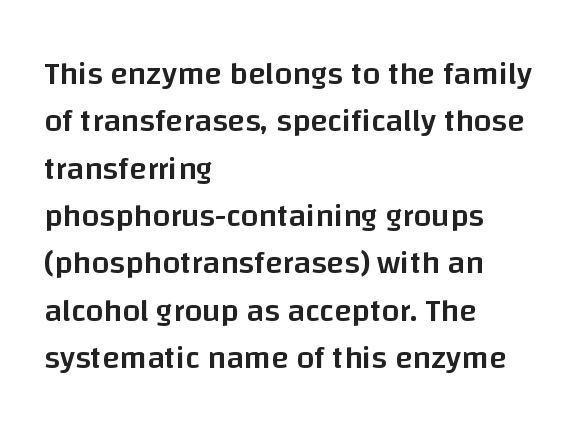
The image shows 32 px semibold sans-serif type, upright; set left-aligned, normal line spacing (1.48x), normal letter spacing, not underlined; low stroke contrast and a large x-height.
